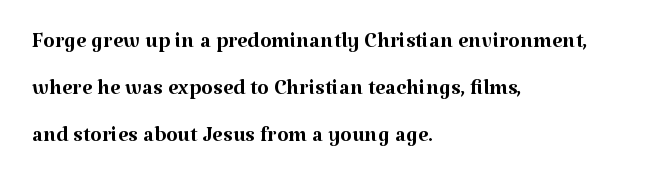
{"serif": "yes", "italic": "no", "bold": "no", "weight": "regular", "width": "normal", "stroke_contrast": "medium", "x_height": "medium", "monospaced": "no", "underline": "no", "align": "left", "line_spacing": "normal", "line_spacing_ratio": 1.57, "letter_spacing": "normal", "letter_spacing_em": 0.0, "glyph_px": 30}
